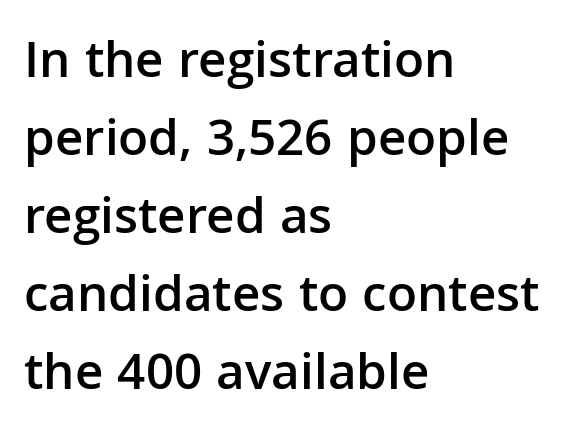
Q: Is the text bold? A: Semi-bold.
Q: Is the text italic (slanted)? A: No, it is upright.
Q: Is the typeface a serif or a sans-serif typeface? A: Sans-serif.
Q: Is the text underlined? A: No.
Q: How is the paragraph aligned? A: Left-aligned.
Q: Is the spacing between letters normal or unusually wide? A: Normal.
Q: Is the spacing between lines tight, normal or loose? A: Normal.
Q: Width (condensed, normal, or wide)? A: Normal.
Q: Stroke contrast? A: Low.
Q: x-height? A: Medium.
Q: Monospaced? A: No.
